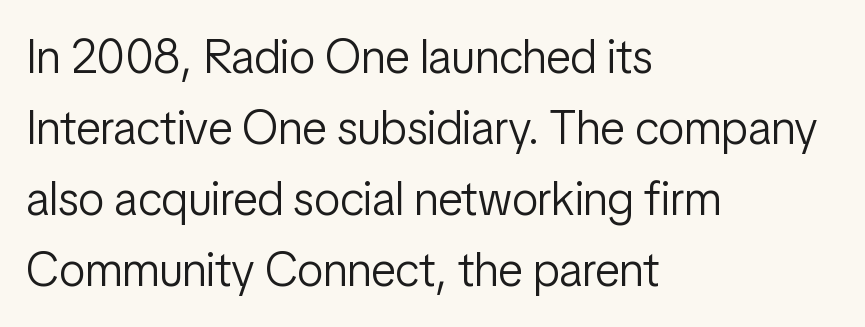
Q: Is the text bold? A: No.
Q: Is the text italic (slanted)? A: No, it is upright.
Q: Is the typeface a serif or a sans-serif typeface? A: Sans-serif.
Q: Is the text underlined? A: No.
Q: How is the paragraph aligned? A: Left-aligned.
Q: Is the spacing between letters normal or unusually wide? A: Normal.
Q: Is the spacing between lines tight, normal or loose? A: Normal.
Q: Width (condensed, normal, or wide)? A: Condensed.
Q: Stroke contrast? A: Low.
Q: x-height? A: Medium.
Q: Monospaced? A: No.
